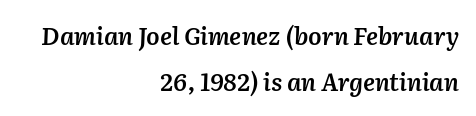
The image shows 24 px text type, italic (leaning right); set right-aligned, loose line spacing (1.92x), normal letter spacing, not underlined.
